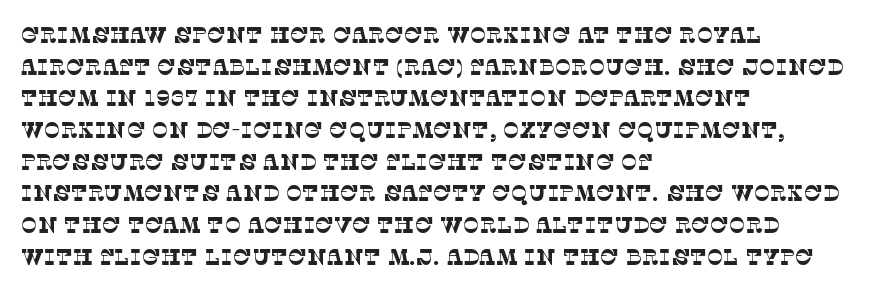
The image shows 22 px text type; set left-aligned, normal line spacing (1.44x), normal letter spacing, not underlined.
